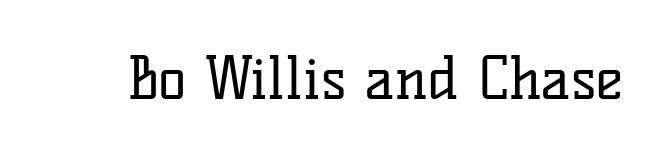
Q: Is the text bold? A: No.
Q: Is the text italic (slanted)? A: No, it is upright.
Q: Is the typeface a serif or a sans-serif typeface? A: Serif.
Q: Is the text underlined? A: No.
Q: Is the spacing between letters normal or unusually wide? A: Normal.
Q: Width (condensed, normal, or wide)? A: Normal.
Q: Stroke contrast? A: Low.
Q: x-height? A: Medium.
Q: Monospaced? A: No.
